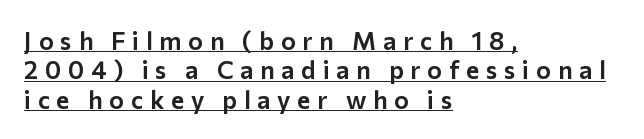
The image shows 25 px text type, upright; set left-aligned, line spacing 1.18x, unusually wide letter spacing (+0.27 em), underlined.
